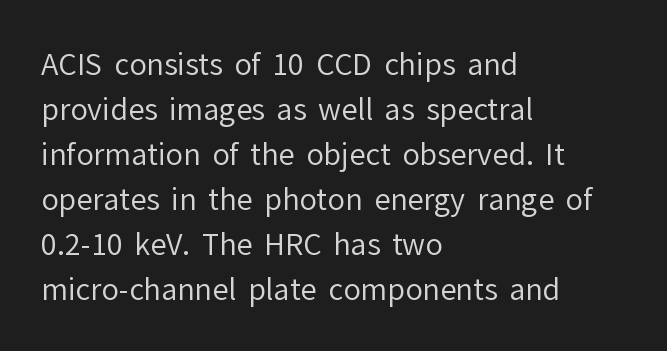
The image shows 29 px regular-weight sans-serif type, upright; set left-aligned, normal line spacing (1.55x), normal letter spacing, not underlined; low stroke contrast and a medium x-height.
